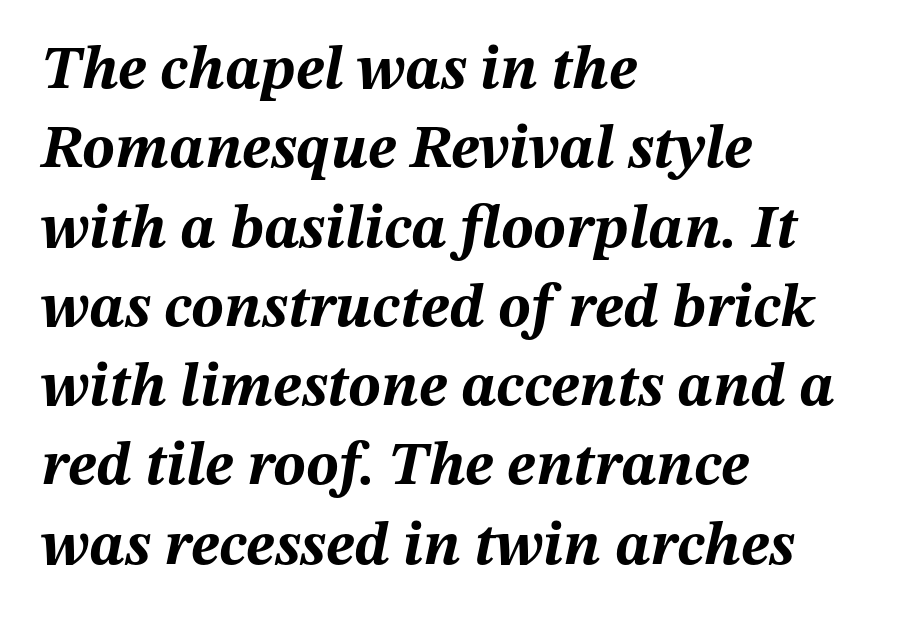
{"italic": "yes", "lean": "right", "slant_degrees": 12, "bold": "yes", "weight": "bold", "width": "normal", "stroke_contrast": "medium", "x_height": "medium", "monospaced": "no", "underline": "no", "align": "left", "line_spacing": "normal", "line_spacing_ratio": 1.3, "letter_spacing": "normal", "letter_spacing_em": 0.0, "glyph_px": 61}
